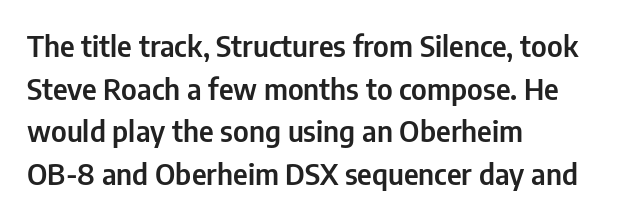
Q: Is the text italic (slanted)? A: No, it is upright.
Q: Is the typeface a serif or a sans-serif typeface? A: Sans-serif.
Q: Is the text underlined? A: No.
Q: How is the paragraph aligned? A: Left-aligned.
Q: Is the spacing between letters normal or unusually wide? A: Normal.
Q: Is the spacing between lines tight, normal or loose? A: Normal.
Q: Width (condensed, normal, or wide)? A: Condensed.
Q: Stroke contrast? A: Low.
Q: x-height? A: Medium.
Q: Monospaced? A: No.
